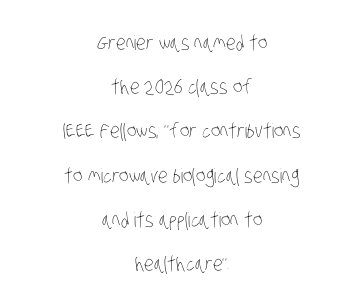
Q: Is the text bold? A: No.
Q: Is the text underlined? A: No.
Q: How is the paragraph aligned? A: Centered.
Q: Is the spacing between letters normal or unusually wide? A: Normal.
Q: Is the spacing between lines tight, normal or loose? A: Loose.
